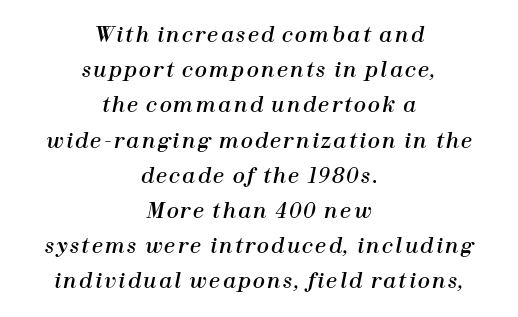
{"italic": "yes", "lean": "right", "slant_degrees": 12, "underline": "no", "align": "center", "line_spacing_ratio": 1.76, "glyph_px": 20}
